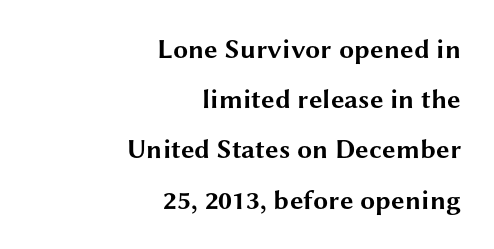
{"italic": "no", "bold": "yes", "underline": "no", "align": "right", "line_spacing_ratio": 1.86, "letter_spacing": "normal", "letter_spacing_em": 0.0, "glyph_px": 27}
